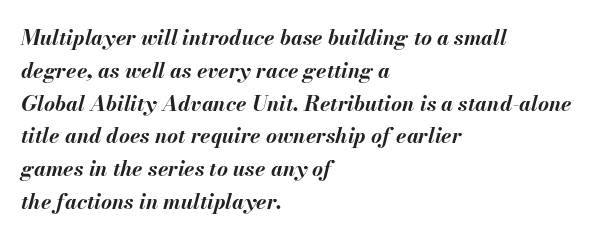
Q: Is the text bold? A: Yes.
Q: Is the text italic (slanted)? A: Yes, it leans right by about 13 degrees.
Q: Is the text underlined? A: No.
Q: How is the paragraph aligned? A: Left-aligned.
Q: Is the spacing between letters normal or unusually wide? A: Normal.
Q: Is the spacing between lines tight, normal or loose? A: Normal.
